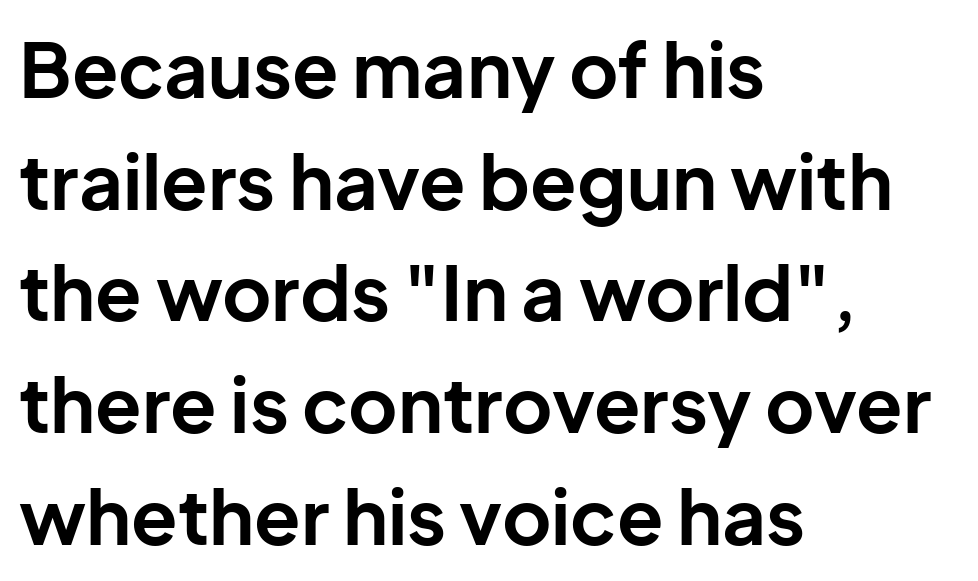
Plain, unruled lines of type. Line spacing here is normal. A full-strength bold gives these letters their thick strokes. Teacher's note: observe the even left margin — that is flush-left alignment. Grotesque or geometric, the face here clearly has no serifs.
